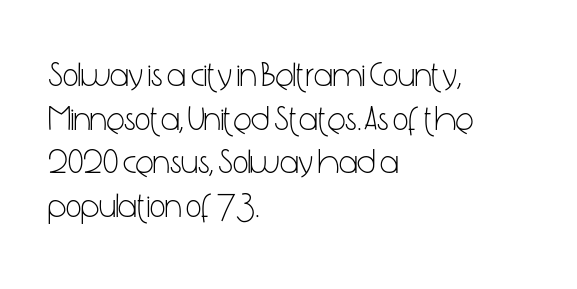
The words here are not underlined. Classification — sans serif. This sample has the flowing, uneven cadence of proportional lettering. Summary of vertical rhythm: regular, with standard interline spacing. You could call the tracking neutral — neither tight nor loose.
